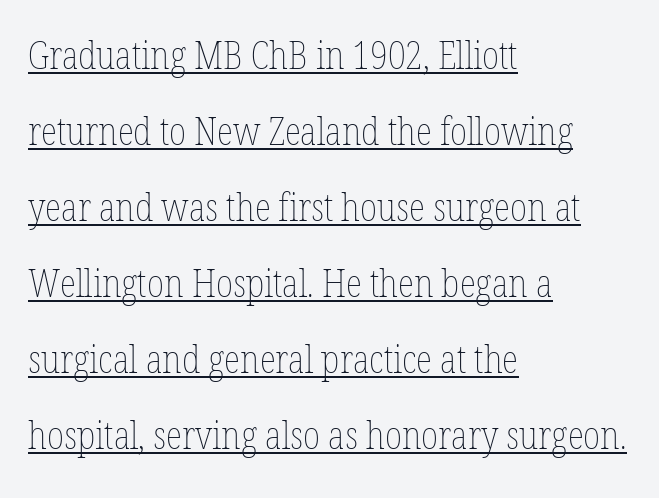
{"italic": "no", "bold": "no", "weight": "thin", "width": "condensed", "stroke_contrast": "low", "x_height": "medium", "monospaced": "no", "underline": "yes", "align": "left", "line_spacing": "loose", "line_spacing_ratio": 2.0, "letter_spacing": "normal", "letter_spacing_em": 0.0, "glyph_px": 38}
